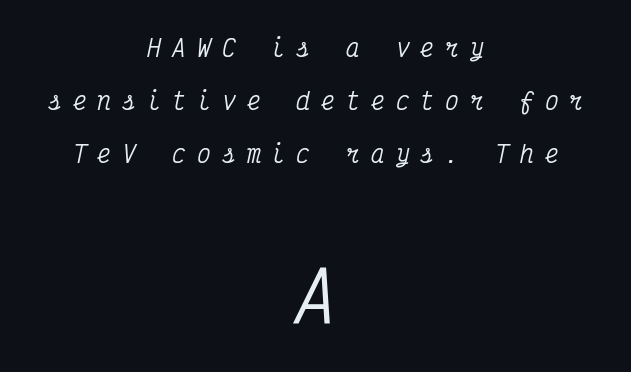
{"serif": "yes", "italic": "yes", "lean": "right", "slant_degrees": 12, "width": "condensed", "stroke_contrast": "medium", "x_height": "medium", "monospaced": "yes", "underline": "no", "align": "center", "line_spacing": "loose", "line_spacing_ratio": 2.3, "letter_spacing": "wide", "letter_spacing_em": 0.48, "larger_block": "second", "size_ratio": 3.04, "glyph_px": 70}
